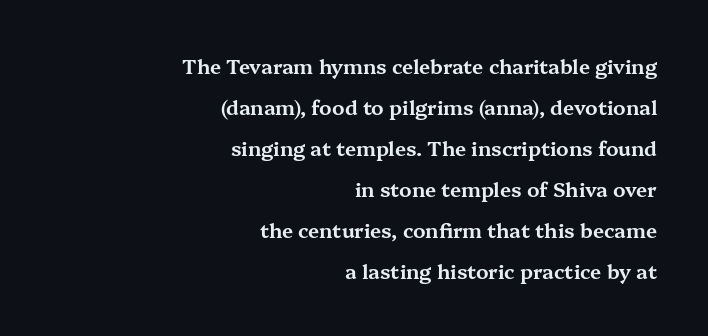
The image shows 20 px text type, upright; set right-aligned, loose line spacing (2.05x), normal letter spacing, not underlined.
